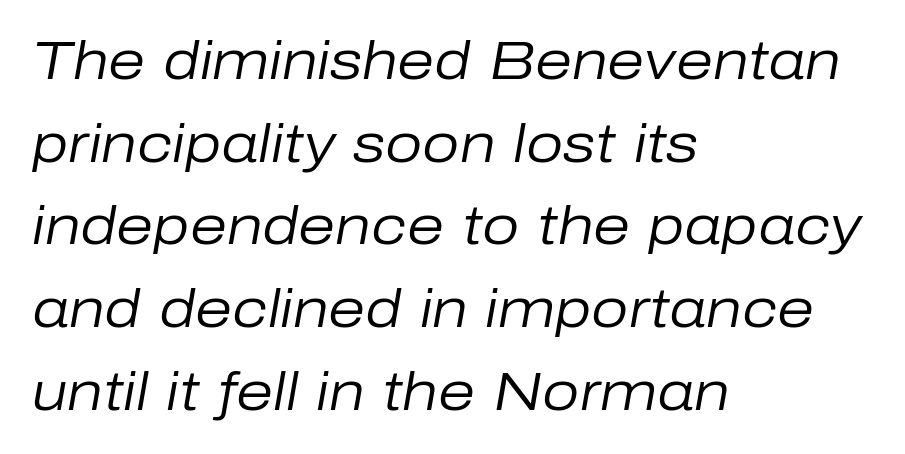
{"italic": "yes", "lean": "right", "slant_degrees": 10, "bold": "no", "weight": "regular", "width": "normal", "stroke_contrast": "low", "x_height": "medium", "monospaced": "no", "underline": "no", "align": "left", "line_spacing": "normal", "line_spacing_ratio": 1.56, "letter_spacing": "normal", "letter_spacing_em": 0.0, "glyph_px": 53}
